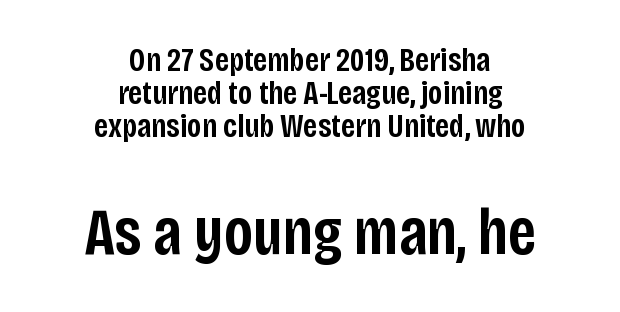
{"serif": "no", "italic": "no", "bold": "semi", "weight": "semibold", "width": "condensed", "stroke_contrast": "low", "x_height": "large", "monospaced": "no", "underline": "no", "align": "center", "line_spacing": "tight", "line_spacing_ratio": 1.0, "letter_spacing": "normal", "letter_spacing_em": 0.0, "larger_block": "second", "size_ratio": 2.0, "glyph_px": 66}
